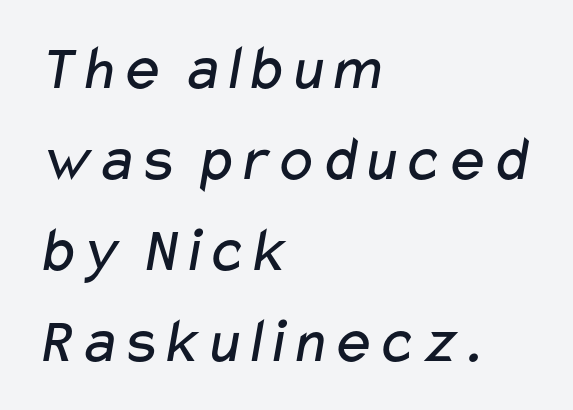
{"serif": "no", "bold": "no", "weight": "regular", "width": "wide", "stroke_contrast": "low", "x_height": "medium", "monospaced": "no", "underline": "no", "align": "left", "line_spacing": "normal", "line_spacing_ratio": 1.4, "letter_spacing": "normal", "letter_spacing_em": 0.0, "glyph_px": 65}
